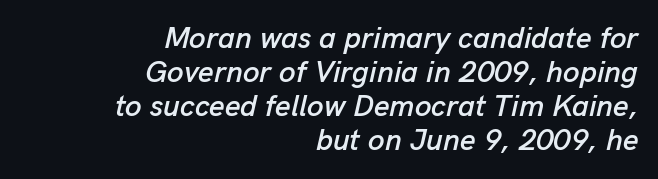
The image shows 30 px text type, italic (leaning right); set right-aligned, tight line spacing (1.13x), normal letter spacing, not underlined; low stroke contrast and a medium x-height.
